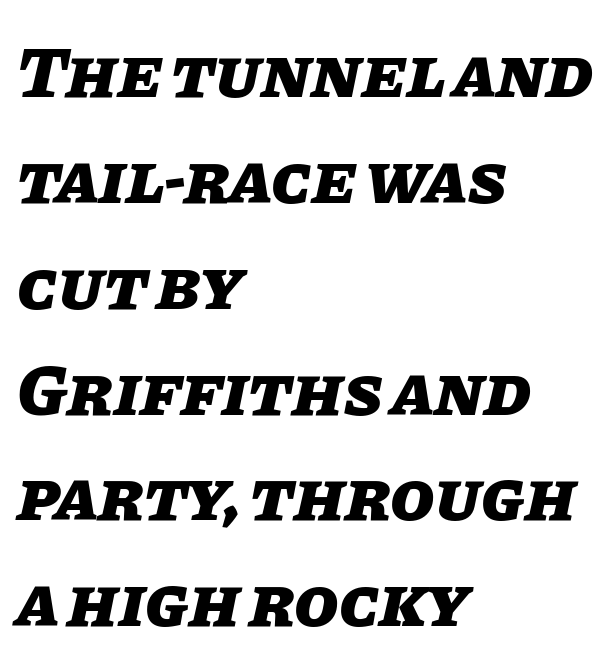
The image shows 72 px heavy type, italic (leaning right); set left-aligned, normal line spacing (1.47x), normal letter spacing, not underlined; low stroke contrast and a large x-height.
